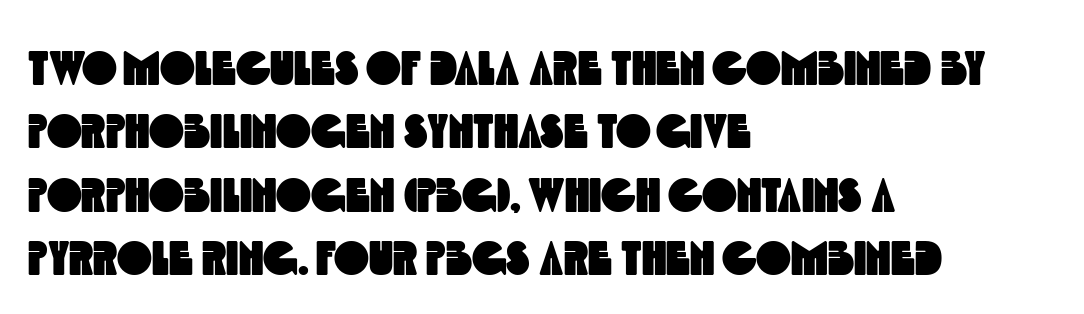
The line texture is even and compact thanks to regular tracking. Type without underlining. Regarding serifs, this sample does without them. Varying glyph widths throughout — classic text-font behaviour. The leading is moderate, giving the passage an even texture. Each line starts at the same left margin while the right side varies.
